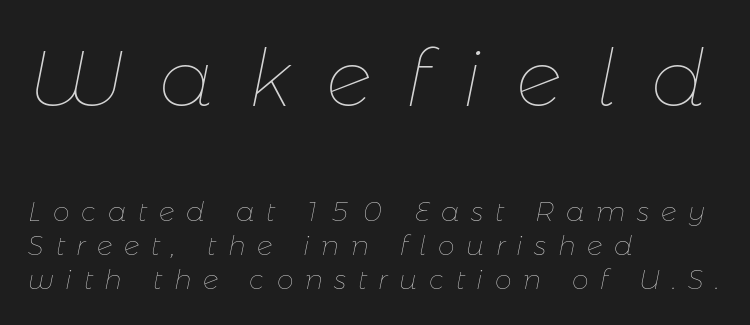
The image shows 80 px thin type, italic (leaning right); set left-aligned, normal line spacing (1.27x), unusually wide letter spacing (+0.43 em), not underlined; the first (top) block is 2.96x larger; low stroke contrast and a medium x-height.
